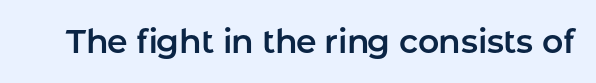
{"serif": "no", "italic": "no", "width": "normal", "stroke_contrast": "low", "x_height": "medium", "monospaced": "no", "underline": "no", "letter_spacing": "normal", "letter_spacing_em": 0.0, "glyph_px": 33}
